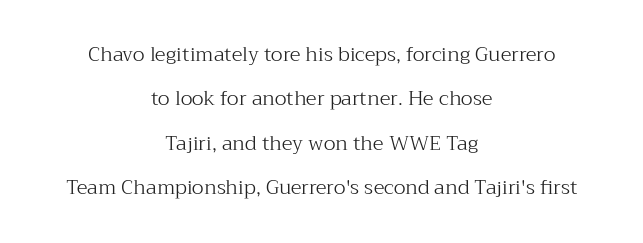
Look at the tracking — it's just the regular setting, nothing added. Regarding leading, the lines here are spaced well apart. These glyphs show unthickened strokes, regular width or finer. Honestly, there is no underline to notice here at all. Does the copy run flush right? No — it is centered line by line.
